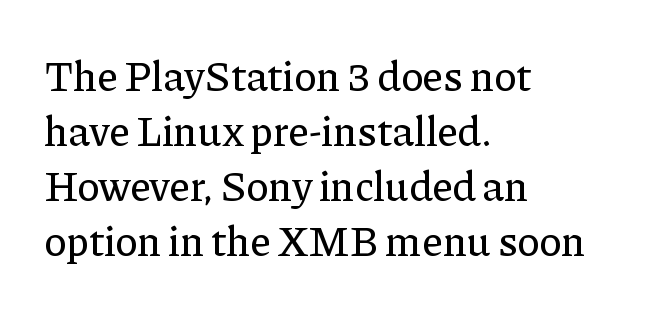
{"serif": "yes", "italic": "no", "width": "normal", "stroke_contrast": "low", "x_height": "medium", "monospaced": "no", "underline": "no", "align": "left", "line_spacing": "normal", "line_spacing_ratio": 1.31, "letter_spacing": "normal", "letter_spacing_em": 0.0, "glyph_px": 42}
